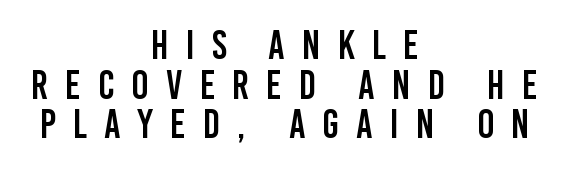
No word sits above an underline. You could barely slide anything between these rows. Character widths vary here, with narrow letters taking less room than wide ones. The specimen reads as upright at a glance. Caption: multi-line text, centered on the measure. Students, note that the glyphs here are deliberately spaced far apart.
